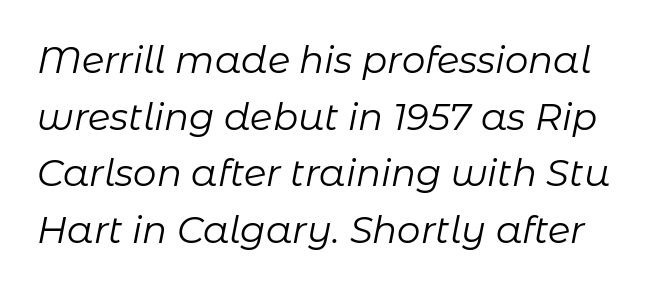
Spacing verdict: proportional, widths tailored to each character. Nothing heavy about these letters — not bold at all. Rows of type keep a routine distance in the vertical direction. The rendering keeps characters at their native spacing. Type without underlining. The letters are slanted; this is an italic face.
